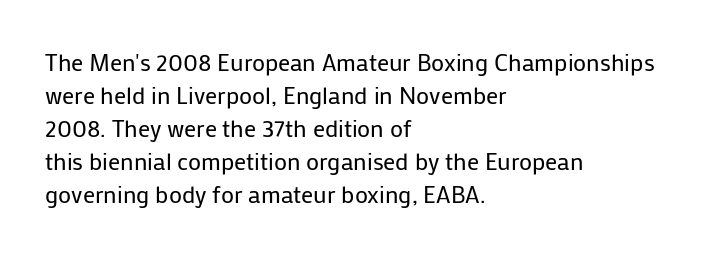
Horizontally, the lines are justified to the leading edge only. A roman cut, with each character standing at attention. The lines sit at an ordinary, default distance from one another. The font sits on the lighter half of the weight spectrum, regular included. Just letters on the line, the space beneath them empty. Standard letterfit; no display-style spreading of the glyphs.
